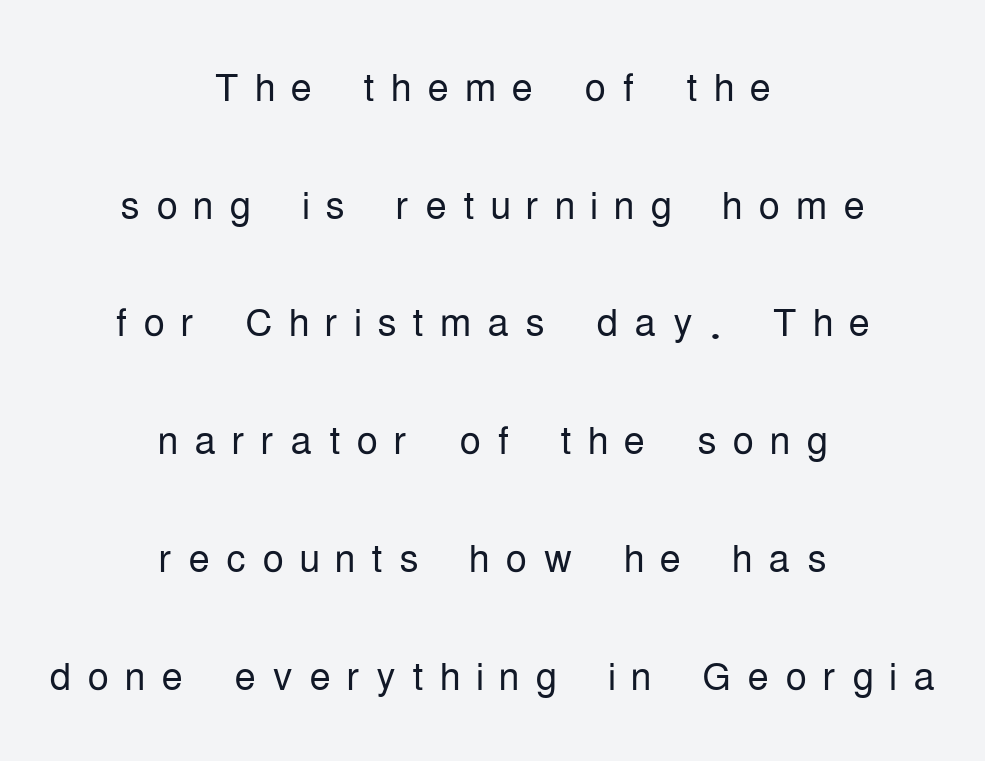
A typesetter would call this heavily tracked-out type. Is this a sans? Yes — the strokes have no serifs. This rendering uses center alignment, leaving both contours irregular but symmetric. Underline: absent. Is this a fixed-width face? No — the glyphs have proportional, varying widths. The lines are spread far apart with generous leading.
